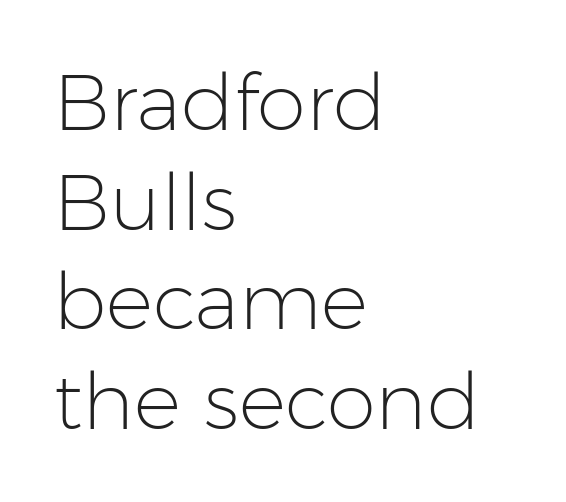
The image shows 79 px light sans-serif type, upright; set left-aligned, normal line spacing (1.26x), normal letter spacing, not underlined; low stroke contrast and a medium x-height.
